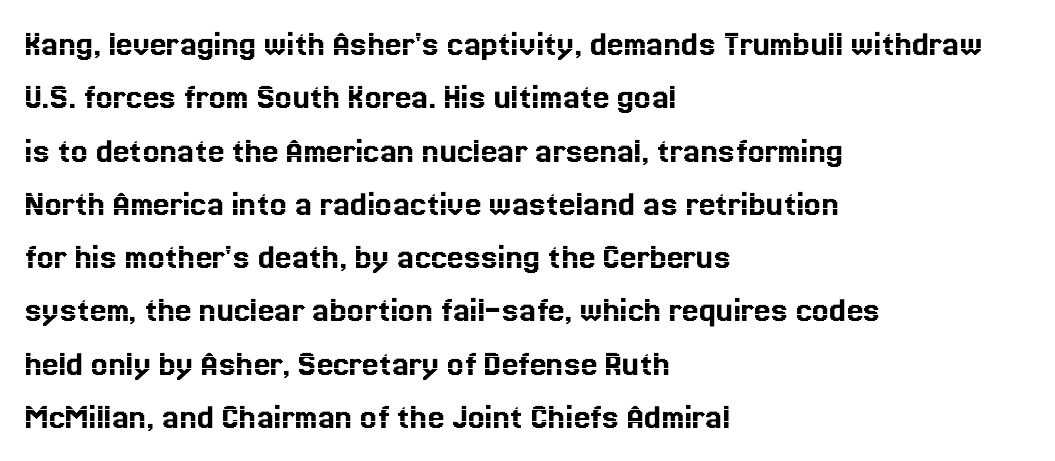
The image shows 37 px text type, upright; set left-aligned, normal line spacing (1.44x), normal letter spacing, not underlined; a medium x-height.
